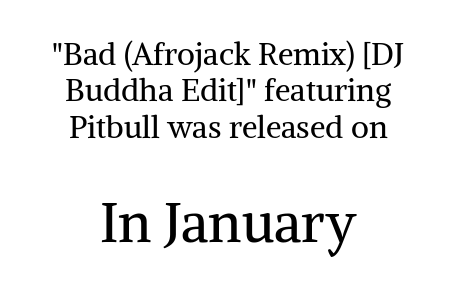
The image shows 55 px regular-weight serif type, upright; set centered, line spacing 1.17x, normal letter spacing, not underlined; the second (bottom) block is 1.77x larger; medium stroke contrast and a medium x-height.
